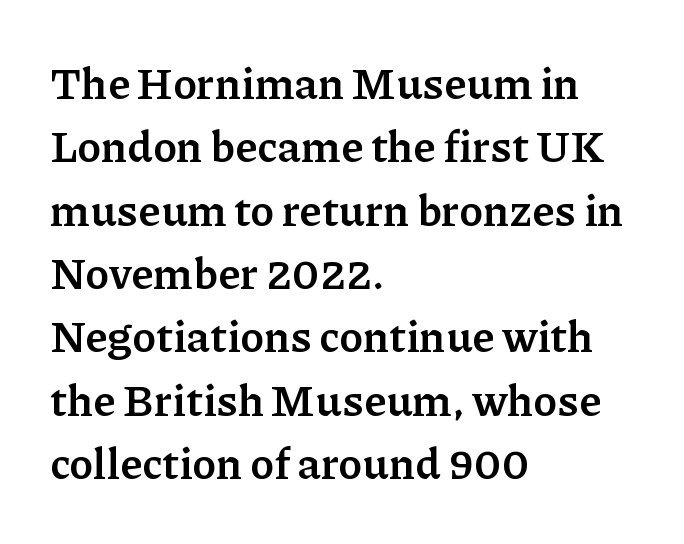
Q: Is the text bold? A: Yes.
Q: Is the text italic (slanted)? A: No, it is upright.
Q: Is the typeface a serif or a sans-serif typeface? A: Serif.
Q: Is the text underlined? A: No.
Q: How is the paragraph aligned? A: Left-aligned.
Q: Is the spacing between letters normal or unusually wide? A: Normal.
Q: Is the spacing between lines tight, normal or loose? A: Normal.
Q: Width (condensed, normal, or wide)? A: Normal.
Q: Stroke contrast? A: Low.
Q: x-height? A: Medium.
Q: Monospaced? A: No.
